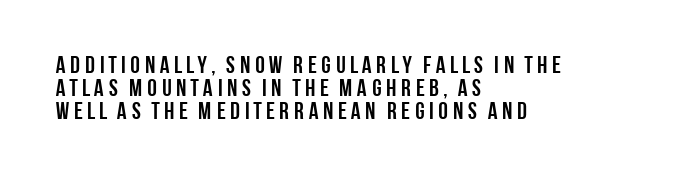
Posture: straight, roman, zero tilt. Reading down the column, the eye jumps only a short way to each next line. Heft: maximum for text — a bold. The words here are not underlined.
